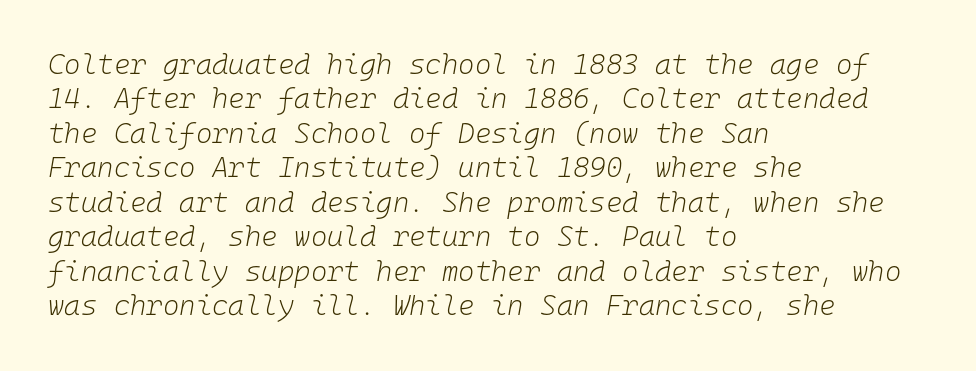
{"italic": "yes", "lean": "right", "slant_degrees": 10, "bold": "no", "weight": "light", "width": "normal", "stroke_contrast": "low", "x_height": "medium", "monospaced": "yes", "underline": "no", "align": "left", "line_spacing_ratio": 1.23, "letter_spacing": "normal", "letter_spacing_em": 0.0, "glyph_px": 28}
